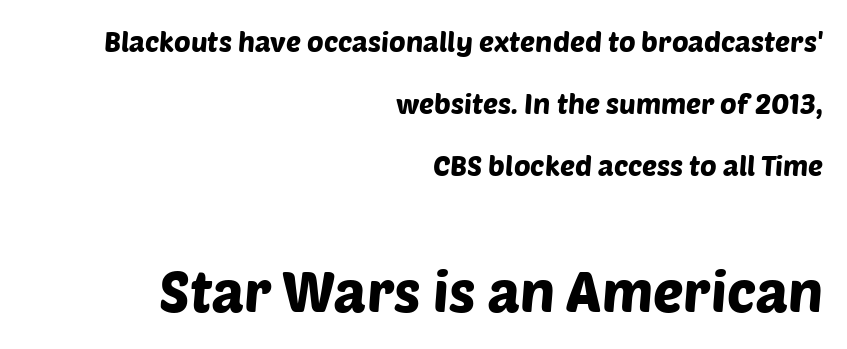
Q: Is the typeface a serif or a sans-serif typeface? A: Sans-serif.
Q: Is the text underlined? A: No.
Q: How is the paragraph aligned? A: Right-aligned.
Q: Is the spacing between letters normal or unusually wide? A: Normal.
Q: Is the spacing between lines tight, normal or loose? A: Loose.
Q: Which block of text is set in a larger size, the first (top) or the second (bottom)? A: The second (bottom) one.
Q: Width (condensed, normal, or wide)? A: Normal.
Q: Stroke contrast? A: Low.
Q: x-height? A: Large.
Q: Monospaced? A: No.
